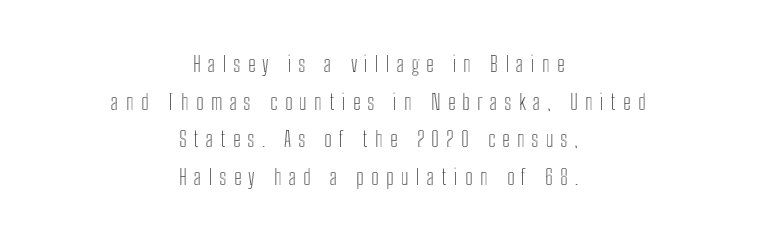
{"italic": "no", "underline": "no", "align": "center", "line_spacing_ratio": 1.79, "letter_spacing": "wide", "letter_spacing_em": 0.35, "glyph_px": 21}
